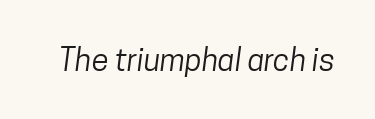
The face used here is proportionally spaced, like ordinary book or web type. Observe the absence of serifs on each vertical stroke in this sample. Quick note: underline off. Default kerning and tracking; the words read as compact shapes.
